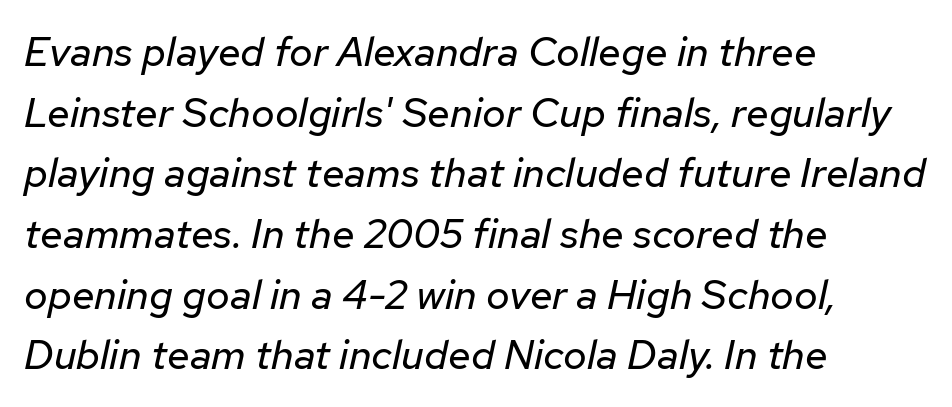
The image shows 41 px regular-weight type, italic (leaning right); set left-aligned, normal line spacing (1.48x), normal letter spacing, not underlined; low stroke contrast and a medium x-height.
